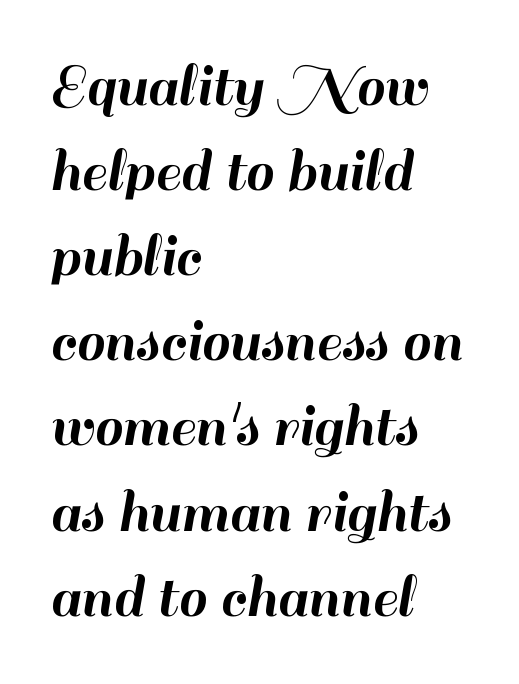
This sample uses plain, unmodified letter spacing. The specimen omits any rule beneath the text block's lines. Line starts are locked; line ends wander. You could not count columns in this text — the font is proportionally spaced.
